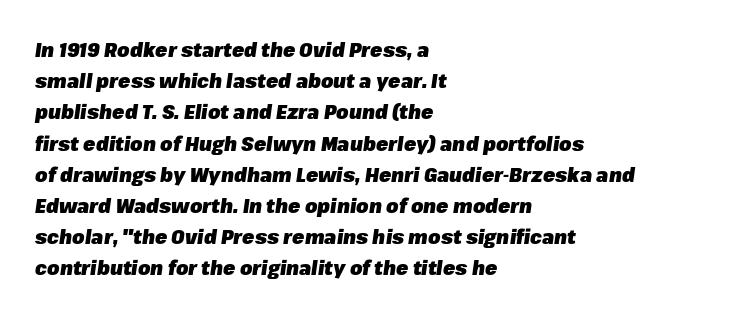
This is heavy type, rendered in bold. Leading: standard. Does the lettering tilt? It does — this is italic. Left-aligned paragraph, ragged on the right. The letterforms sit shoulder to shoulder at normal distance. Check under the words: just untouched page.
